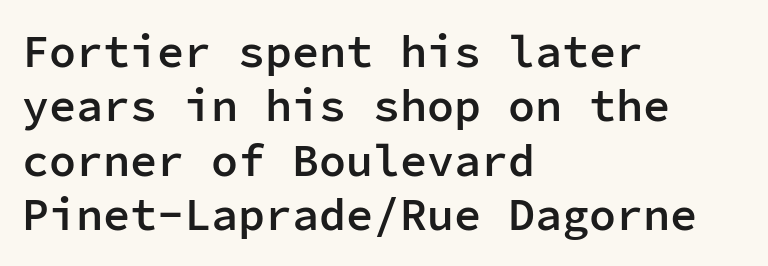
{"serif": "no", "italic": "no", "bold": "semi", "weight": "semibold", "width": "normal", "stroke_contrast": "low", "x_height": "medium", "monospaced": "yes", "underline": "no", "align": "left", "line_spacing_ratio": 1.21, "letter_spacing": "normal", "letter_spacing_em": 0.0, "glyph_px": 45}
